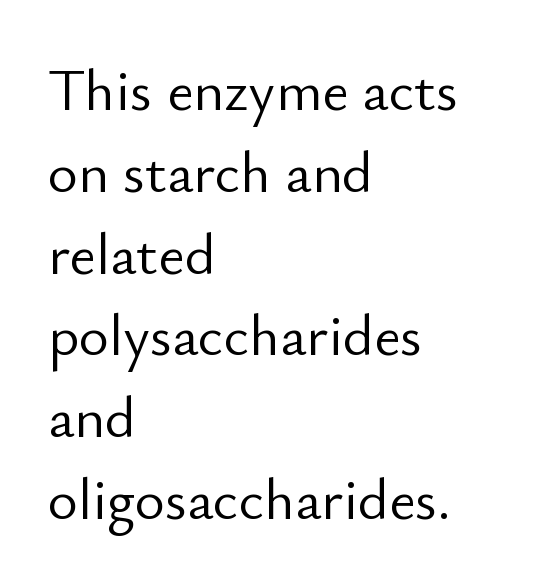
The strokes carry an ordinary text weight at most. Posture: upright roman. Reading down the column, the eye jumps a familiar distance to each next line. Nope, no serifs anywhere on these letters.
